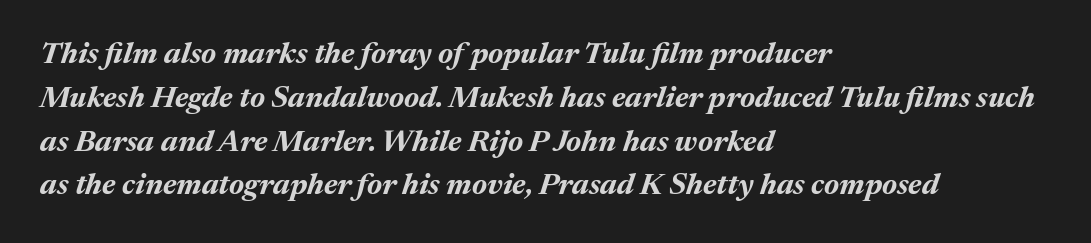
Q: Is the text bold? A: Yes.
Q: Is the text italic (slanted)? A: Yes, it leans right by about 17 degrees.
Q: Is the text underlined? A: No.
Q: How is the paragraph aligned? A: Left-aligned.
Q: Is the spacing between letters normal or unusually wide? A: Normal.
Q: Is the spacing between lines tight, normal or loose? A: Normal.
Q: Width (condensed, normal, or wide)? A: Normal.
Q: Stroke contrast? A: Medium.
Q: x-height? A: Medium.
Q: Monospaced? A: No.
